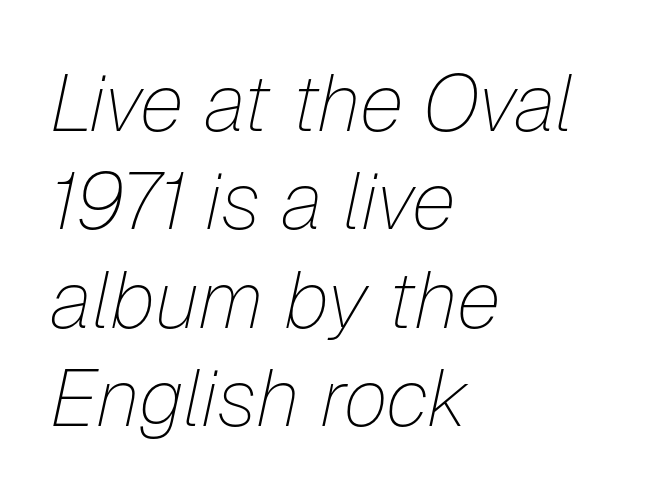
The image shows 80 px thin type, italic (leaning right); set left-aligned, line spacing 1.23x, normal letter spacing, not underlined; low stroke contrast and a medium x-height.
